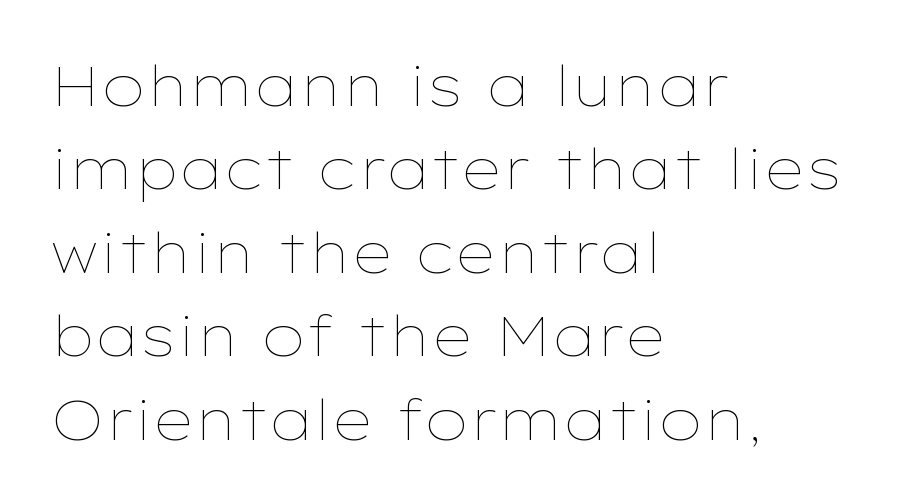
{"italic": "no", "bold": "no", "weight": "thin", "width": "wide", "stroke_contrast": "low", "x_height": "medium", "monospaced": "no", "underline": "no", "align": "left", "line_spacing": "normal", "line_spacing_ratio": 1.49, "letter_spacing": "normal", "letter_spacing_em": 0.0, "glyph_px": 56}
